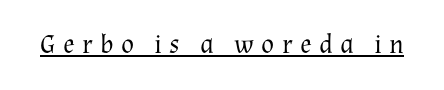
The image shows 27 px text type, upright; set unusually wide letter spacing (+0.28 em), underlined.
